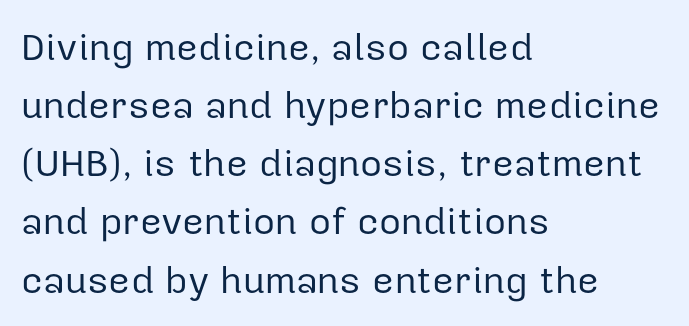
Q: Is the text bold? A: No.
Q: Is the text italic (slanted)? A: No, it is upright.
Q: Is the typeface a serif or a sans-serif typeface? A: Sans-serif.
Q: Is the text underlined? A: No.
Q: How is the paragraph aligned? A: Left-aligned.
Q: Is the spacing between letters normal or unusually wide? A: Normal.
Q: Is the spacing between lines tight, normal or loose? A: Normal.
Q: Width (condensed, normal, or wide)? A: Normal.
Q: Stroke contrast? A: Low.
Q: x-height? A: Medium.
Q: Monospaced? A: No.
